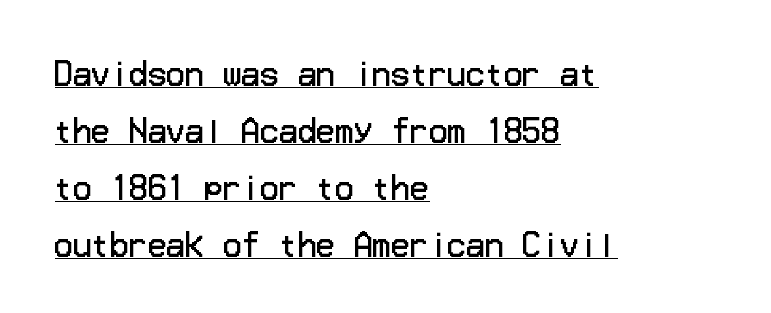
{"serif": "no", "italic": "no", "bold": "no", "weight": "regular", "width": "normal", "stroke_contrast": "low", "x_height": "medium", "underline": "yes", "align": "left", "line_spacing_ratio": 1.84, "letter_spacing": "normal", "letter_spacing_em": 0.0, "glyph_px": 31}
